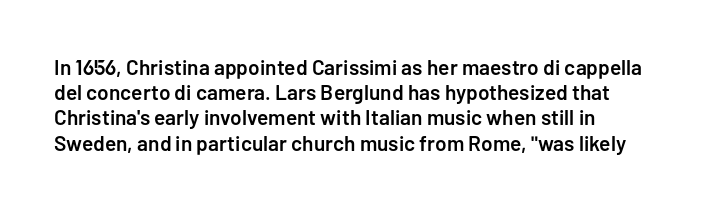
Q: Is the text bold? A: Semi-bold.
Q: Is the text italic (slanted)? A: No, it is upright.
Q: Is the text underlined? A: No.
Q: How is the paragraph aligned? A: Left-aligned.
Q: Is the spacing between letters normal or unusually wide? A: Normal.
